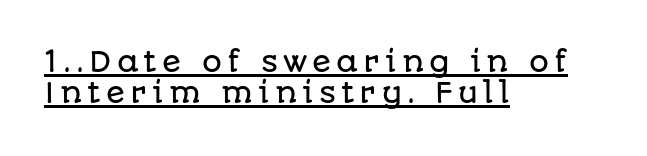
{"serif": "no", "italic": "no", "width": "normal", "stroke_contrast": "low", "x_height": "large", "monospaced": "no", "underline": "yes", "align": "left", "line_spacing": "tight", "line_spacing_ratio": 1.12, "glyph_px": 28}
